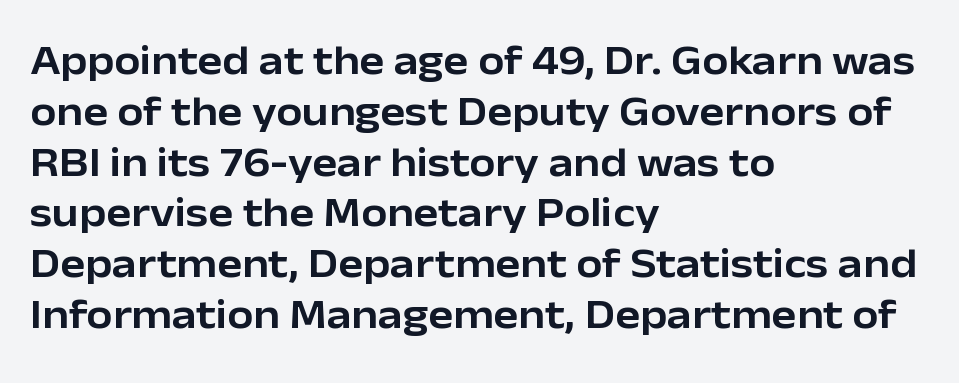
{"serif": "no", "italic": "no", "width": "normal", "stroke_contrast": "low", "x_height": "medium", "monospaced": "no", "underline": "no", "align": "left", "line_spacing_ratio": 1.21, "letter_spacing": "normal", "letter_spacing_em": 0.0, "glyph_px": 42}
